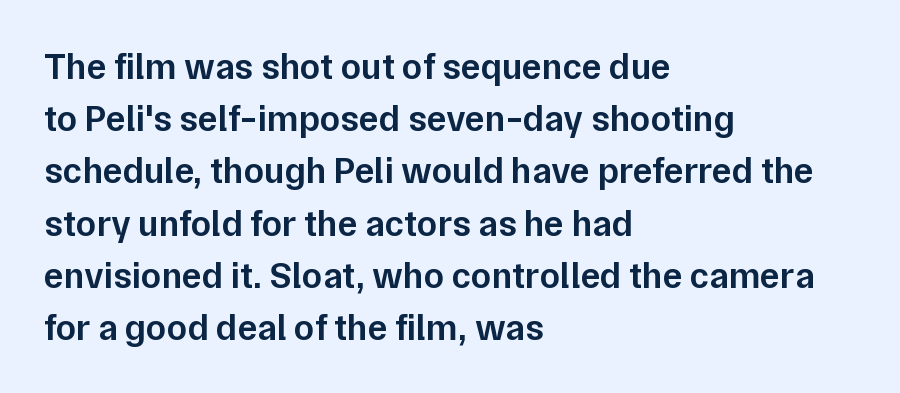
The face used here is a sans, in the tradition of grotesques and geometrics. Looks like regular typesetting: each glyph gets only the width it needs. Reading down the column, the eye jumps a familiar distance to each next line. The lines in this sample share a left origin and differ only in where they stop. What weight is shown? A semibold, between regular and bold. Nobody touched the tracking dial on this one.
